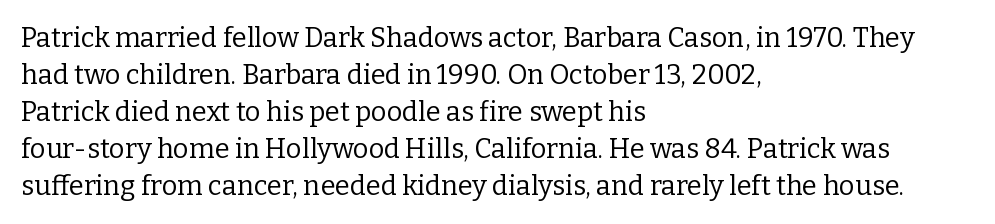
{"italic": "no", "bold": "no", "underline": "no", "align": "left", "line_spacing": "normal", "line_spacing_ratio": 1.37, "letter_spacing": "normal", "letter_spacing_em": 0.0, "glyph_px": 27}
